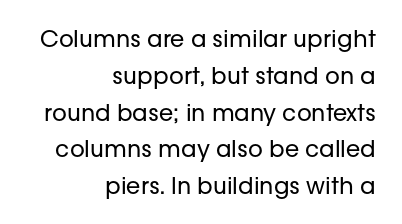
The image shows 23 px text type, upright; set right-aligned, normal line spacing (1.6x), normal letter spacing, not underlined.
